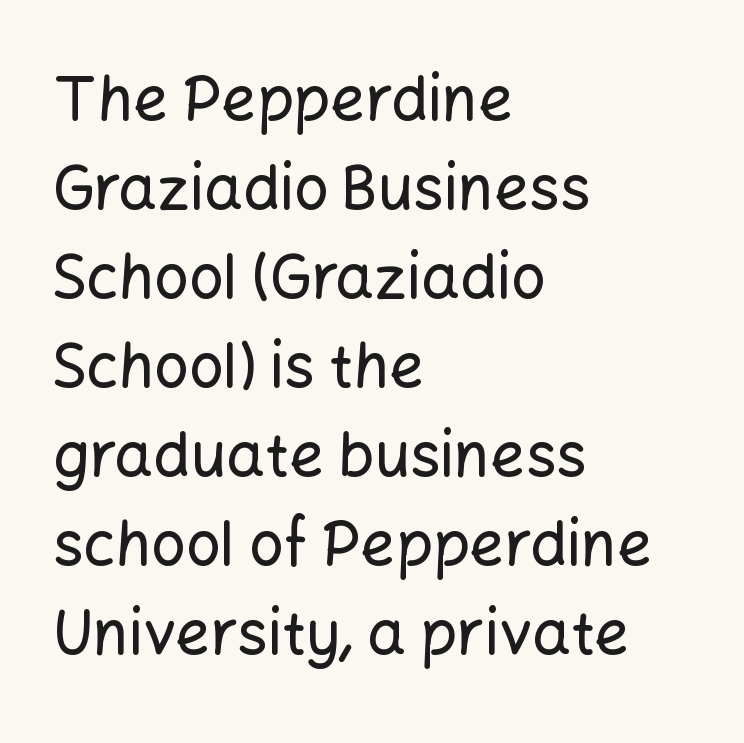
A roman cut, with each character standing at attention. There is no visible air inserted between adjacent glyphs. Is this a sans? Yes — the strokes have no serifs. The block of text has a typical density, with ordinary space between rows.
